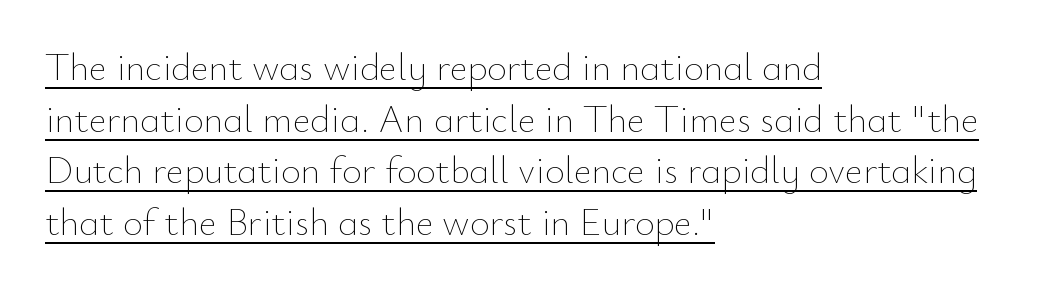
{"italic": "no", "bold": "no", "weight": "thin", "width": "normal", "stroke_contrast": "low", "x_height": "small", "monospaced": "no", "underline": "yes", "align": "left", "line_spacing": "normal", "line_spacing_ratio": 1.36, "letter_spacing": "normal", "letter_spacing_em": 0.0, "glyph_px": 38}
